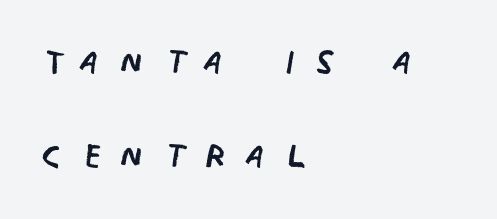
The image shows 48 px regular-weight, condensed sans-serif type; set left-aligned, loose line spacing (1.96x), unusually wide letter spacing (+0.42 em), not underlined; low stroke contrast and a large x-height.
